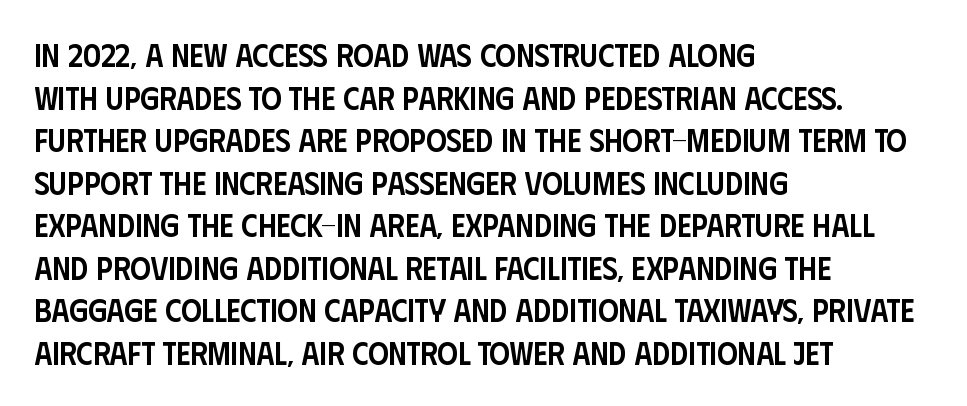
The image shows 32 px semibold, condensed sans-serif type, upright; set left-aligned, normal line spacing (1.33x), normal letter spacing, not underlined; low stroke contrast and a large x-height.
